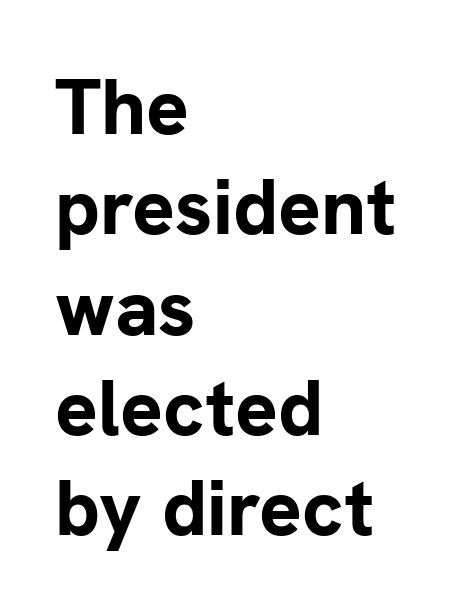
Each letter keeps its own natural width here, so spacing adapts to shape. Each letter's strokes conclude bluntly, with no projecting serifs. Here the glyphs are tracked normally, forming tight word shapes. Do the letters lean? They stand straight. The face used here has the dense, thick strokes of a bold. Which margin do the lines hug? The left one — the right edge is uneven.
